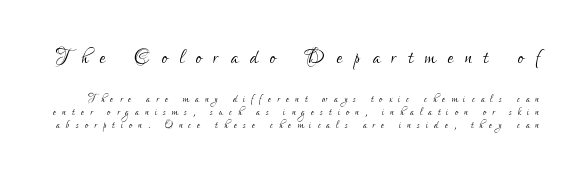
The image shows 27 px text type; set tight line spacing (0.96x), unusually wide letter spacing (+0.44 em), not underlined; the first (top) block is 1.93x larger.
